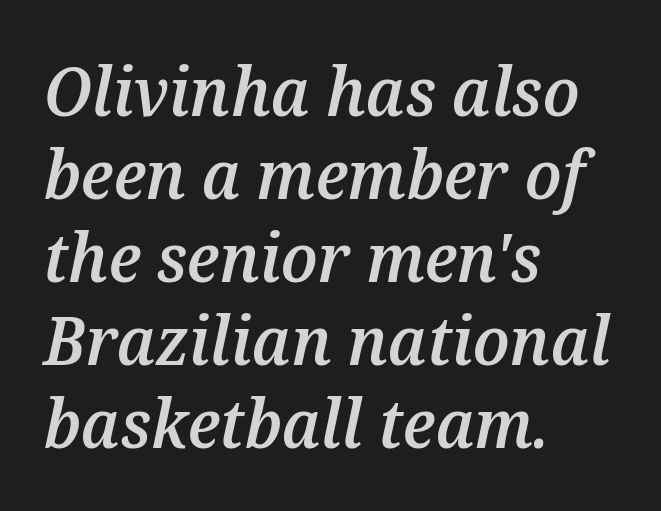
Bold? Not quite — semibold, heavier than regular but stopping short. Horizontally, the lines are justified to the leading edge only. Lines of text with bare space underneath. Words appear dense and cohesive because spacing is normal. The specimen reads as italic at a glance.
